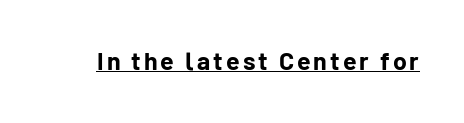
Q: Is the text bold? A: Yes.
Q: Is the text italic (slanted)? A: No, it is upright.
Q: Is the text underlined? A: Yes.
